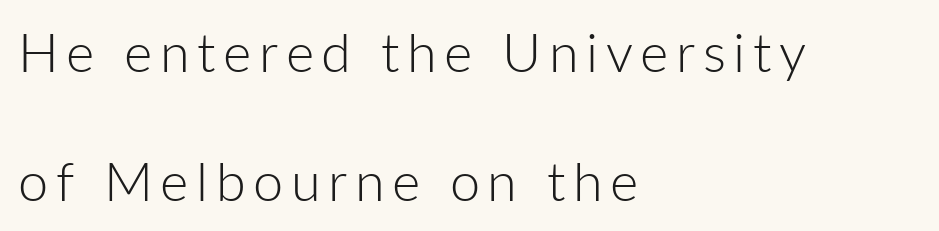
Ordinary non-slanted type is in use. Baseline-to-baseline distance is far greater than the letter height. Lines of text with bare space underneath. Think of a printed novel: that variable character pitch is what you see here. The text was rendered using a sans face with plain stroke endings.
